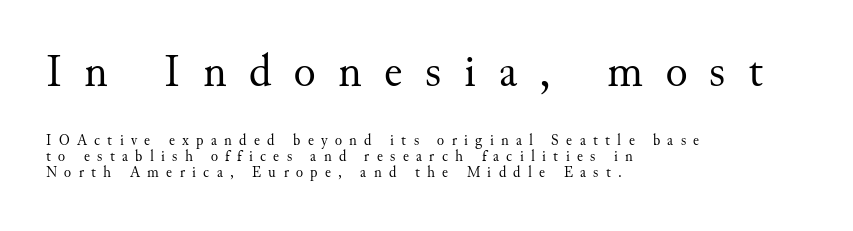
Q: Is the text bold? A: No.
Q: Is the text italic (slanted)? A: No, it is upright.
Q: Is the typeface a serif or a sans-serif typeface? A: Serif.
Q: Is the text underlined? A: No.
Q: How is the paragraph aligned? A: Left-aligned.
Q: Is the spacing between letters normal or unusually wide? A: Unusually wide.
Q: Is the spacing between lines tight, normal or loose? A: Tight.
Q: Which block of text is set in a larger size, the first (top) or the second (bottom)? A: The first (top) one.
Q: Width (condensed, normal, or wide)? A: Normal.
Q: Stroke contrast? A: Medium.
Q: x-height? A: Small.
Q: Monospaced? A: No.
